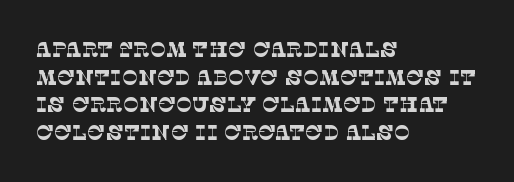
No extra ink here — the face is not bold. Honestly, there is no underline to notice here at all. In terms of letterspacing, this is plain default setting. Is there much room between lines? A standard amount, neither cramped nor airy.
